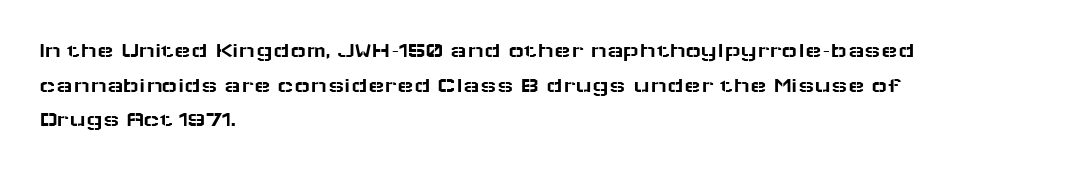
The setting favours the left margin, as ordinary paragraphs usually do. The letters stand straight up with perfectly vertical stems. Baseline-to-baseline distance is the conventional proportion of letter height. Beneath every word, the page is bare. Is the letter spacing exaggerated? No — it looks like the ordinary default.
